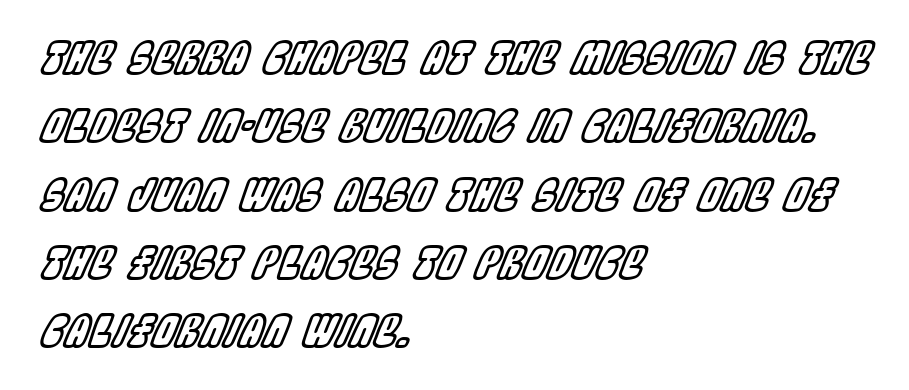
The image shows 43 px condensed type, italic (leaning right); set left-aligned, normal line spacing (1.59x), normal letter spacing, not underlined; a large x-height.
